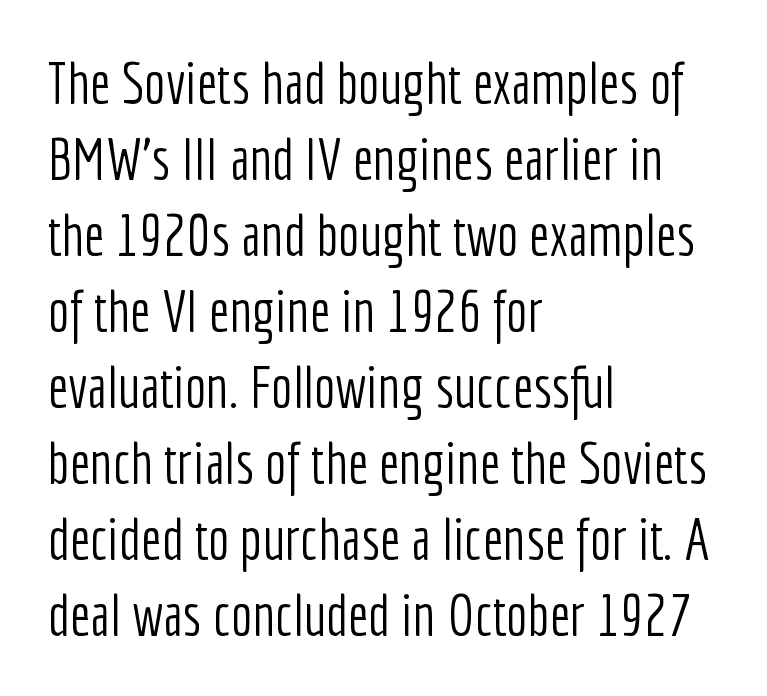
A roman cut, with each character standing at attention. These lines are composed in type without serifs. Notice how the passage keeps a crisp vertical edge on the left only. Caption: face not bold, strokes unweighted.
